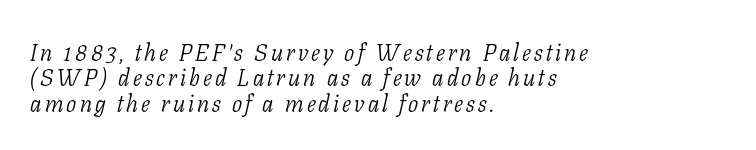
The image shows 24 px text type, italic (leaning right); set left-aligned, tight line spacing (1.06x), not underlined.
